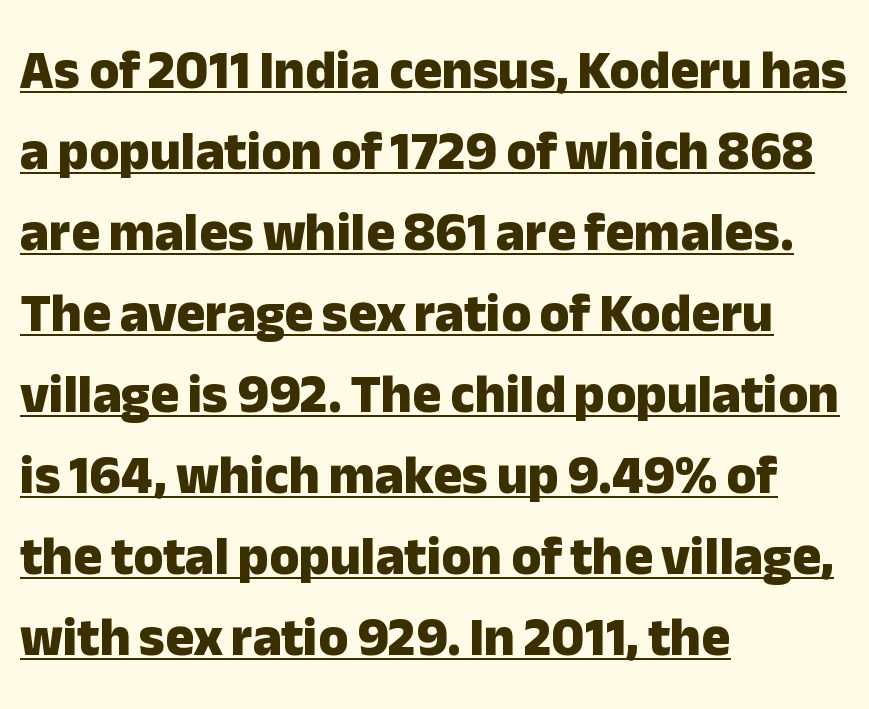
{"serif": "no", "italic": "no", "bold": "yes", "weight": "heavy", "width": "normal", "stroke_contrast": "low", "x_height": "medium", "monospaced": "no", "underline": "yes", "align": "left", "line_spacing": "normal", "line_spacing_ratio": 1.5, "letter_spacing": "normal", "letter_spacing_em": 0.0, "glyph_px": 54}
